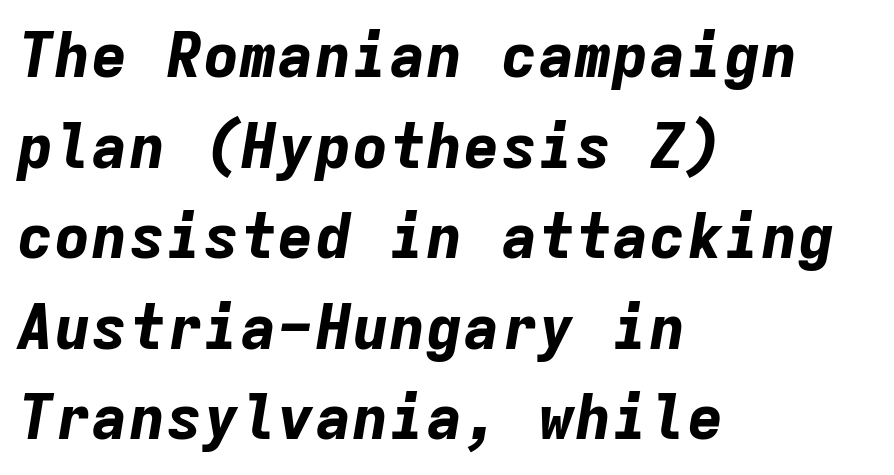
The image shows 62 px bold type, italic (leaning right), monospaced; set left-aligned, normal line spacing (1.46x), normal letter spacing, not underlined; low stroke contrast and a medium x-height.
